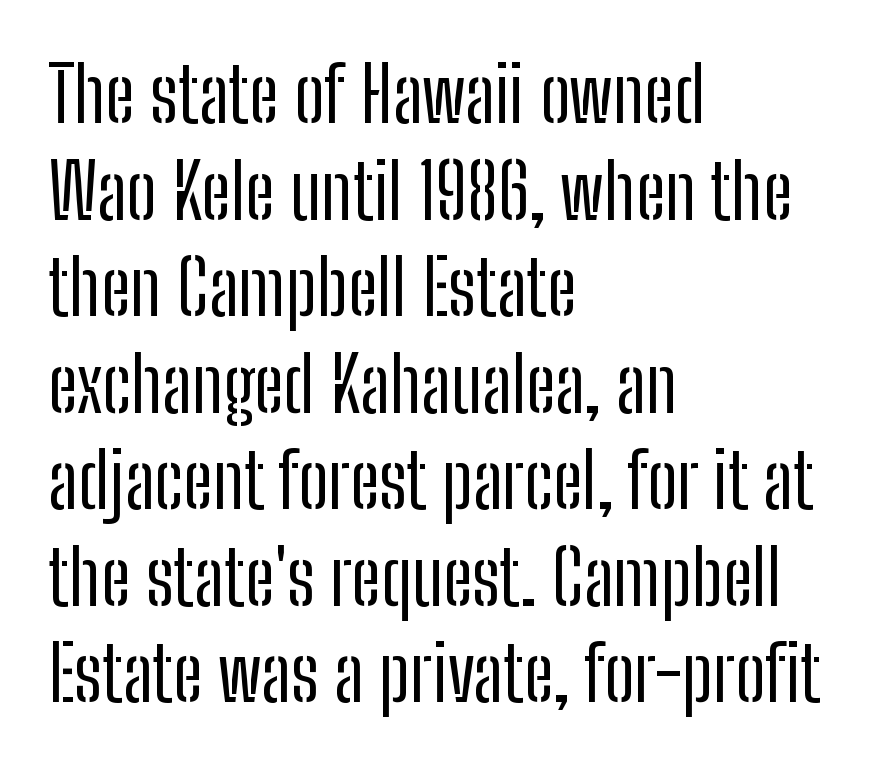
This sample has the flowing, uneven cadence of proportional lettering. Letterform terminals end flat and unadorned throughout the passage. Ordinary non-slanted type is in use. The gaps between neighbouring characters are ordinary and unremarkable. One-word summary of the alignment: left.
